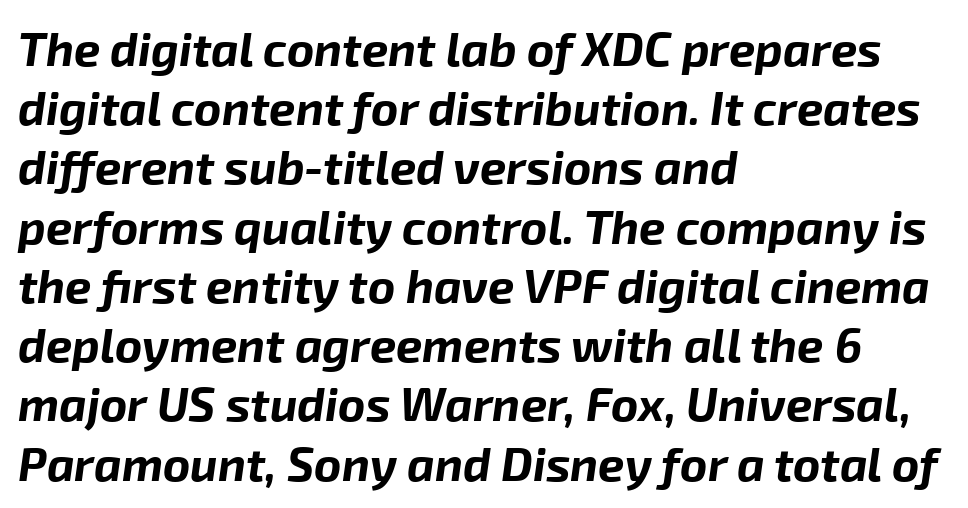
Does the leading feel generous? No, just average. Just letters on the line, the space beneath them empty. These lines keep a tight, regular rhythm from letter to letter. Weight: bold. Varying glyph widths throughout — classic text-font behaviour.
